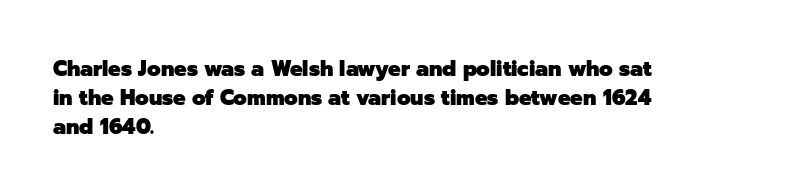
The image shows 21 px bold type, upright; set left-aligned, normal line spacing (1.37x), normal letter spacing, not underlined.
